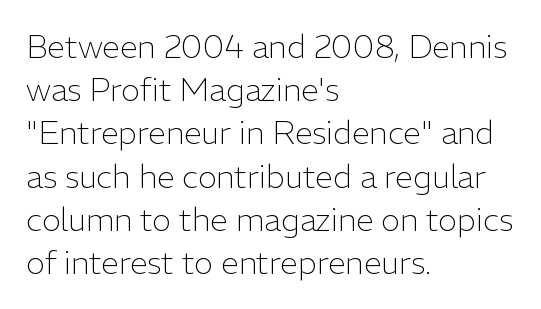
Q: Is the text bold? A: No.
Q: Is the text italic (slanted)? A: No, it is upright.
Q: Is the typeface a serif or a sans-serif typeface? A: Sans-serif.
Q: Is the text underlined? A: No.
Q: How is the paragraph aligned? A: Left-aligned.
Q: Is the spacing between letters normal or unusually wide? A: Normal.
Q: Is the spacing between lines tight, normal or loose? A: Normal.
Q: Width (condensed, normal, or wide)? A: Normal.
Q: Stroke contrast? A: Low.
Q: x-height? A: Medium.
Q: Monospaced? A: No.
